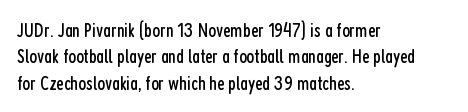
Characters remain perfectly vertical along every line. Rows of type keep a routine distance in the vertical direction. The face looks like a standard text weight, possibly lighter. Letter spacing: default. Each row of text sits above clean, open space.
